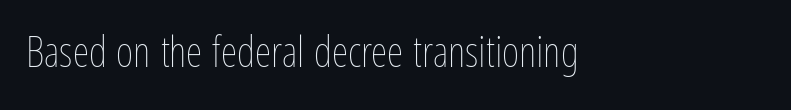
The image shows 42 px thin, condensed type, upright; set left-aligned, normal letter spacing, not underlined; low stroke contrast and a medium x-height.
